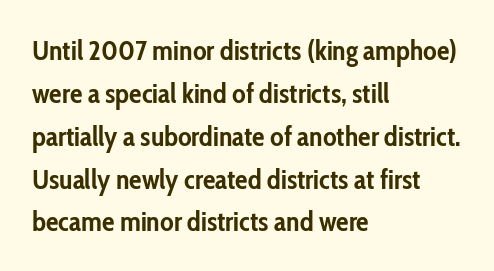
The image shows 28 px semibold, condensed sans-serif type, upright; set left-aligned, normal line spacing (1.53x), normal letter spacing, not underlined; low stroke contrast and a medium x-height.
